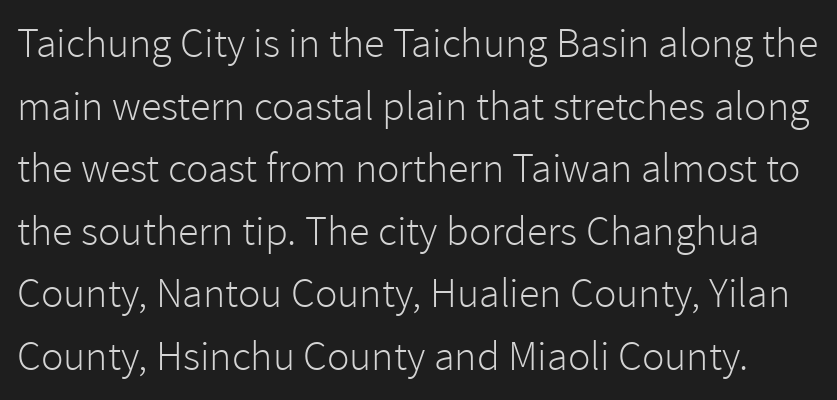
Tracking value appears to be zero — textbook default spacing. Character widths vary here, with narrow letters taking less room than wide ones. Rule under the text: the space is simply empty. Whoever set this chose a conventional vertical rhythm.
